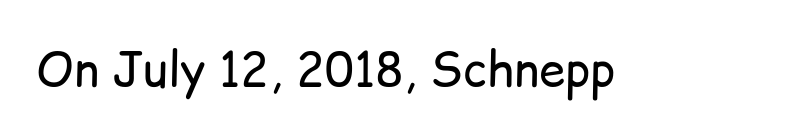
The image shows 47 px regular-weight sans-serif type, upright; set normal letter spacing, not underlined; low stroke contrast and a medium x-height.
